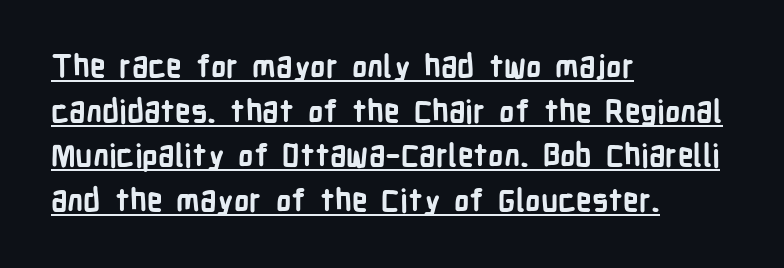
Q: Is the text bold? A: Yes.
Q: Is the text italic (slanted)? A: No, it is upright.
Q: Is the typeface a serif or a sans-serif typeface? A: Sans-serif.
Q: Is the text underlined? A: Yes.
Q: How is the paragraph aligned? A: Left-aligned.
Q: Is the spacing between letters normal or unusually wide? A: Normal.
Q: Is the spacing between lines tight, normal or loose? A: Normal.
Q: Width (condensed, normal, or wide)? A: Condensed.
Q: Stroke contrast? A: Low.
Q: x-height? A: Medium.
Q: Monospaced? A: No.
